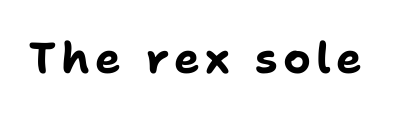
{"serif": "no", "italic": "no", "bold": "yes", "weight": "bold", "width": "normal", "stroke_contrast": "low", "x_height": "medium", "monospaced": "no", "underline": "no", "glyph_px": 43}
